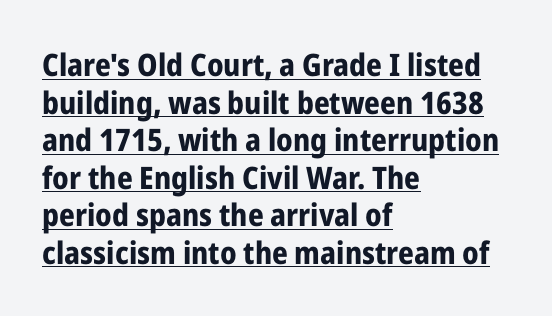
{"serif": "no", "italic": "no", "bold": "yes", "weight": "bold", "width": "condensed", "stroke_contrast": "low", "x_height": "medium", "monospaced": "no", "underline": "yes", "align": "left", "line_spacing_ratio": 1.21, "letter_spacing": "normal", "letter_spacing_em": 0.0, "glyph_px": 31}
